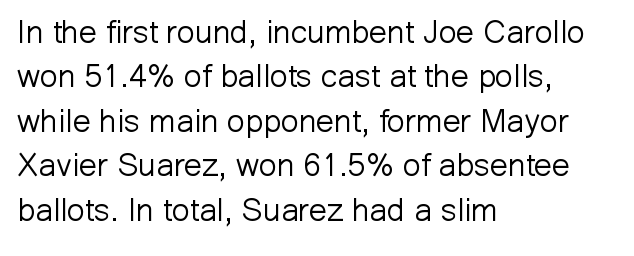
The image shows 32 px light sans-serif type, upright; set left-aligned, normal line spacing (1.39x), normal letter spacing, not underlined; low stroke contrast and a medium x-height.
